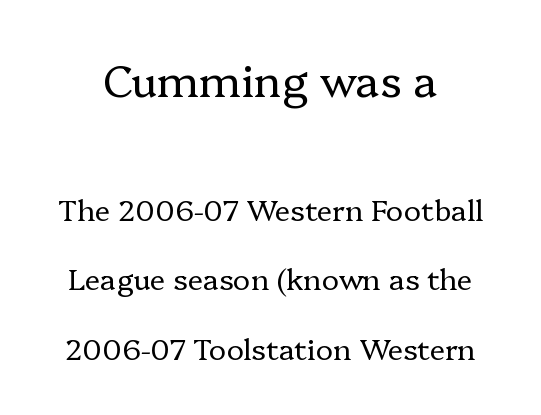
{"serif": "yes", "italic": "no", "bold": "no", "weight": "regular", "width": "normal", "stroke_contrast": "low", "x_height": "medium", "monospaced": "no", "underline": "no", "line_spacing": "loose", "line_spacing_ratio": 2.4, "letter_spacing": "normal", "letter_spacing_em": 0.0, "larger_block": "first", "size_ratio": 1.52, "glyph_px": 44}
